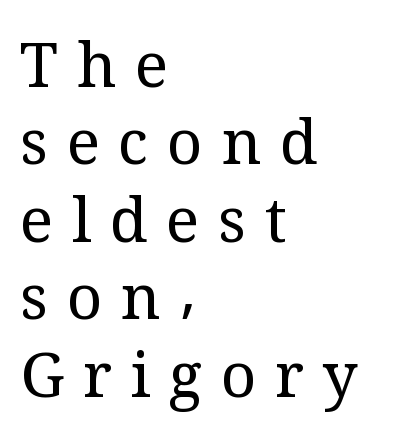
When letters stand straight like this, we call the style roman or upright. Plain, unruled lines of type. A light-to-regular cut is what we see here. Unlike a clean sans, this face finishes its strokes with serifs. Baseline-to-baseline distance is the conventional proportion of letter height.
